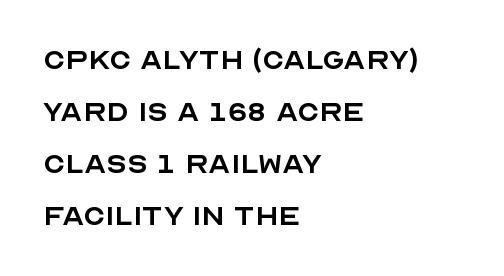
This is not heavy type; no bold has been used. The typography opts for an upright posture over an oblique one. Classification — sans serif. Clear beneath every line of the passage. Each letter keeps its own natural width here, so spacing adapts to shape. Short note: letters normally spaced.
